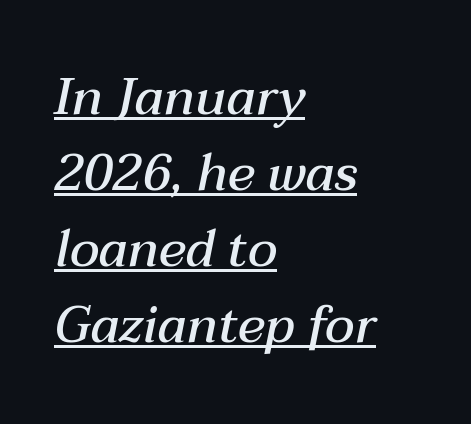
The typography opts for an oblique posture over an upright one. The passage shown is semibold, sitting just below true bold. Varying glyph widths throughout — classic text-font behaviour. Each line of the rendering has a horizontal stroke beneath the glyphs. The compositor pushed each line to the left boundary. Nobody touched the tracking dial on this one.
